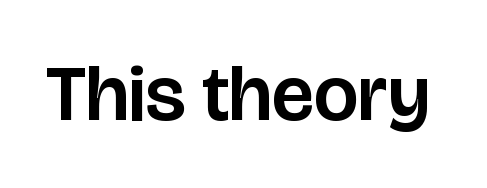
Varying glyph widths throughout — classic text-font behaviour. A bare baseline throughout the passage. It's the straight-up-and-down kind of type. A typesetter would call this zero additional tracking. Stroke terminals: plain, sans-serif.
